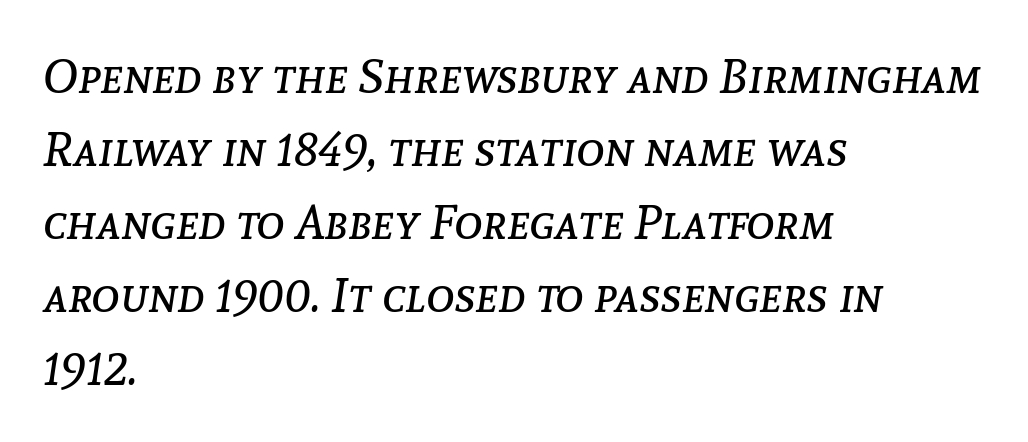
The image shows 48 px regular-weight type, italic (leaning right); set left-aligned, normal line spacing (1.52x), normal letter spacing, not underlined; low stroke contrast and a medium x-height.
